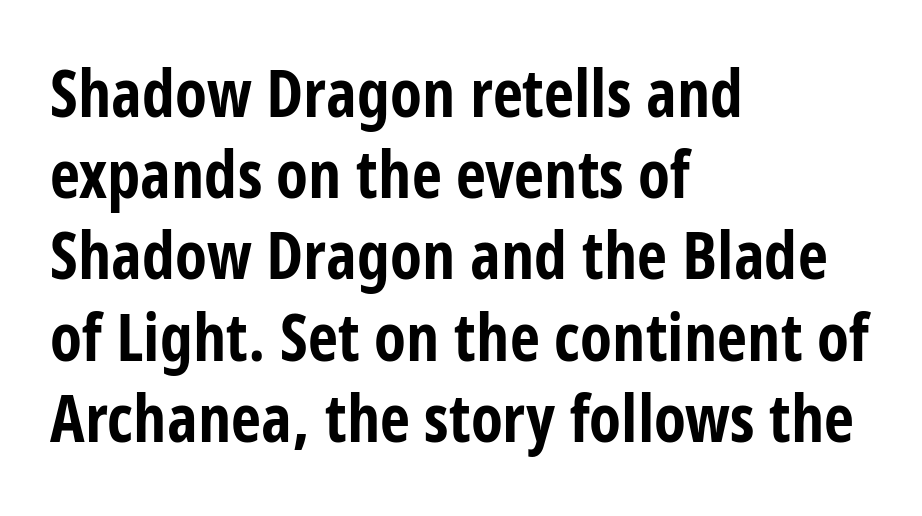
{"serif": "no", "italic": "no", "bold": "yes", "weight": "bold", "width": "condensed", "stroke_contrast": "low", "x_height": "large", "monospaced": "no", "underline": "no", "align": "left", "line_spacing_ratio": 1.23, "letter_spacing": "normal", "letter_spacing_em": 0.0, "glyph_px": 66}
